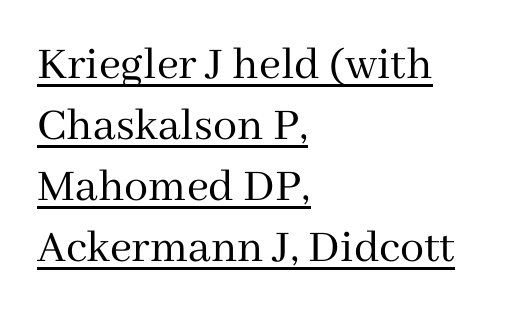
Q: Is the text bold? A: No.
Q: Is the text italic (slanted)? A: No, it is upright.
Q: Is the typeface a serif or a sans-serif typeface? A: Serif.
Q: Is the text underlined? A: Yes.
Q: How is the paragraph aligned? A: Left-aligned.
Q: Is the spacing between letters normal or unusually wide? A: Normal.
Q: Is the spacing between lines tight, normal or loose? A: Normal.
Q: Width (condensed, normal, or wide)? A: Normal.
Q: Stroke contrast? A: Medium.
Q: x-height? A: Medium.
Q: Monospaced? A: No.
